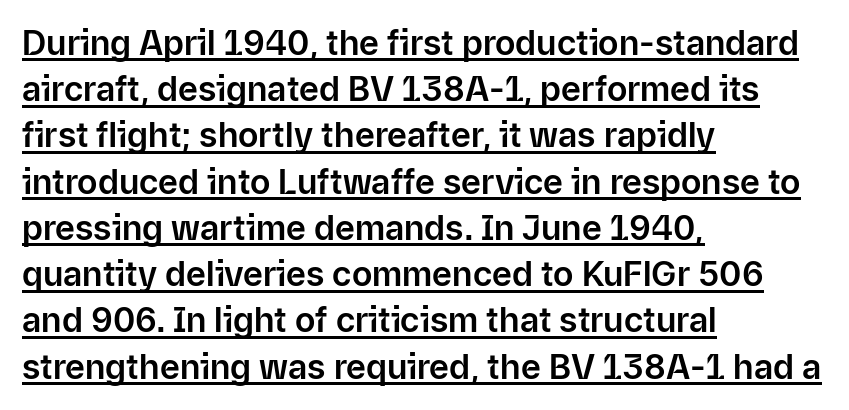
The lines sit at an ordinary, default distance from one another. Notice how a bar underscores the lettering throughout. Horizontally, the lines are justified to the leading edge only. The line texture is even and compact thanks to regular tracking.
